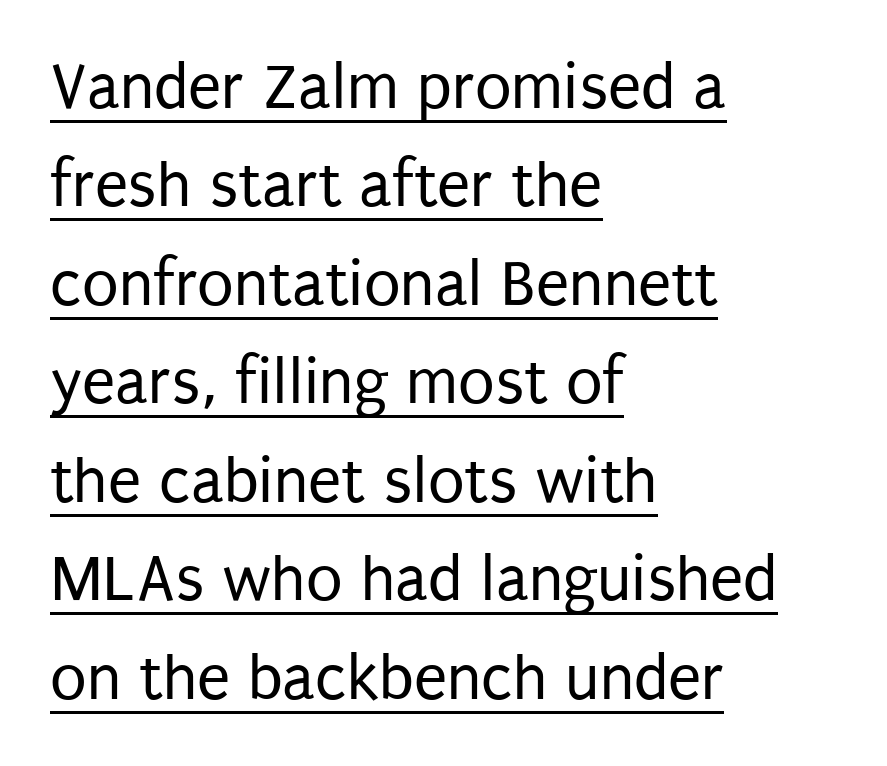
Q: Is the text bold? A: No.
Q: Is the text italic (slanted)? A: No, it is upright.
Q: Is the typeface a serif or a sans-serif typeface? A: Sans-serif.
Q: Is the text underlined? A: Yes.
Q: How is the paragraph aligned? A: Left-aligned.
Q: Is the spacing between letters normal or unusually wide? A: Normal.
Q: Is the spacing between lines tight, normal or loose? A: Normal.
Q: Width (condensed, normal, or wide)? A: Condensed.
Q: Stroke contrast? A: Low.
Q: x-height? A: Large.
Q: Monospaced? A: No.
